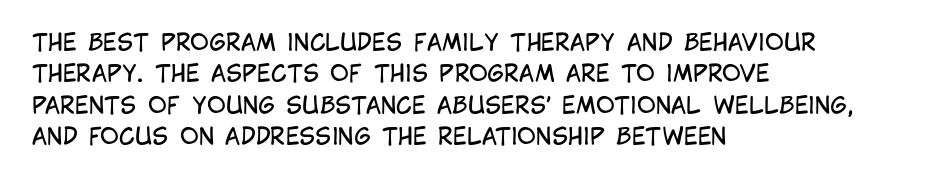
Q: Is the text bold? A: No.
Q: Is the text italic (slanted)? A: No, it is upright.
Q: Is the text underlined? A: No.
Q: How is the paragraph aligned? A: Left-aligned.
Q: Is the spacing between letters normal or unusually wide? A: Normal.
Q: Is the spacing between lines tight, normal or loose? A: Normal.
